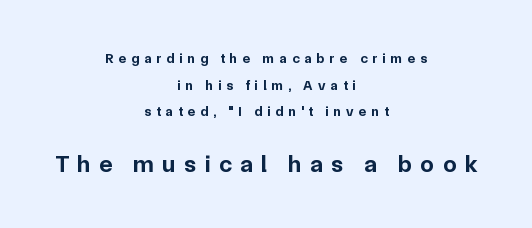
I'd describe the lettering as bold — thick and assertive. The emphasis by scale lands on block number two, below. Horizontal alignment here is central, giving a formal, balanced look. How would I describe the line gaps? Wide and relaxed. Italic? Not at all — the glyphs are vertical.
